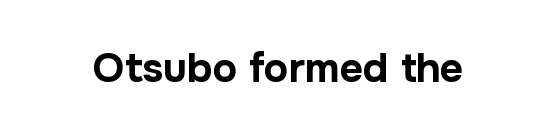
The lettering holds an erect, upright posture throughout. In terms of weight, the rendering is a true, heavy bold. Beneath every word, the page is bare. The type family on display is of the sans-serif kind. Does extra space separate the letters? No, they use regular spacing. Each letter keeps its own natural width here, so spacing adapts to shape.
